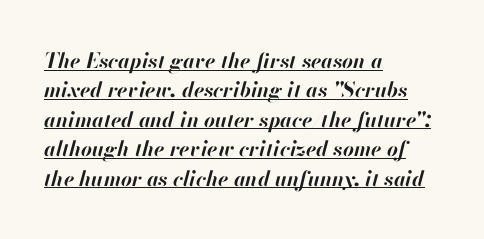
The gaps between neighbouring characters are ordinary and unremarkable. Horizontally, the lines are justified to the leading edge only. Heft: maximum for text — a bold. How would I describe the line gaps? Plain and ordinary.
